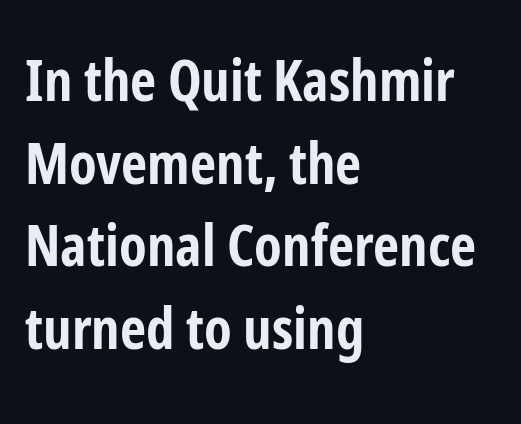
Q: Is the text bold? A: Yes.
Q: Is the text italic (slanted)? A: No, it is upright.
Q: Is the typeface a serif or a sans-serif typeface? A: Sans-serif.
Q: Is the text underlined? A: No.
Q: How is the paragraph aligned? A: Left-aligned.
Q: Is the spacing between letters normal or unusually wide? A: Normal.
Q: Is the spacing between lines tight, normal or loose? A: Normal.
Q: Width (condensed, normal, or wide)? A: Condensed.
Q: Stroke contrast? A: Low.
Q: x-height? A: Medium.
Q: Monospaced? A: No.
